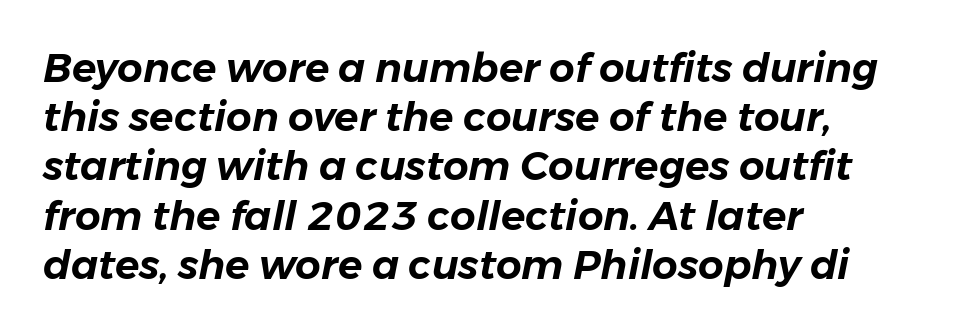
Q: Is the text italic (slanted)? A: Yes, it leans right by about 11 degrees.
Q: Is the text underlined? A: No.
Q: How is the paragraph aligned? A: Left-aligned.
Q: Is the spacing between letters normal or unusually wide? A: Normal.
Q: Width (condensed, normal, or wide)? A: Normal.
Q: Stroke contrast? A: Low.
Q: x-height? A: Medium.
Q: Monospaced? A: No.
